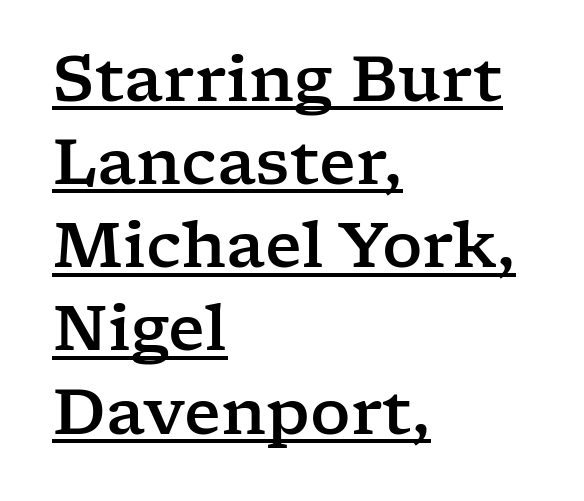
Q: Is the text italic (slanted)? A: No, it is upright.
Q: Is the typeface a serif or a sans-serif typeface? A: Serif.
Q: Is the text underlined? A: Yes.
Q: How is the paragraph aligned? A: Left-aligned.
Q: Is the spacing between letters normal or unusually wide? A: Normal.
Q: Is the spacing between lines tight, normal or loose? A: Normal.
Q: Width (condensed, normal, or wide)? A: Wide.
Q: Stroke contrast? A: Low.
Q: x-height? A: Medium.
Q: Monospaced? A: No.
